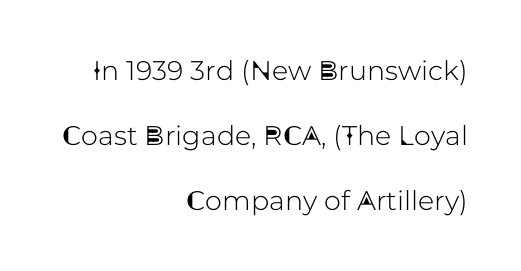
Q: Is the text italic (slanted)? A: No, it is upright.
Q: Is the text underlined? A: No.
Q: How is the paragraph aligned? A: Right-aligned.
Q: Is the spacing between letters normal or unusually wide? A: Normal.
Q: Is the spacing between lines tight, normal or loose? A: Loose.
